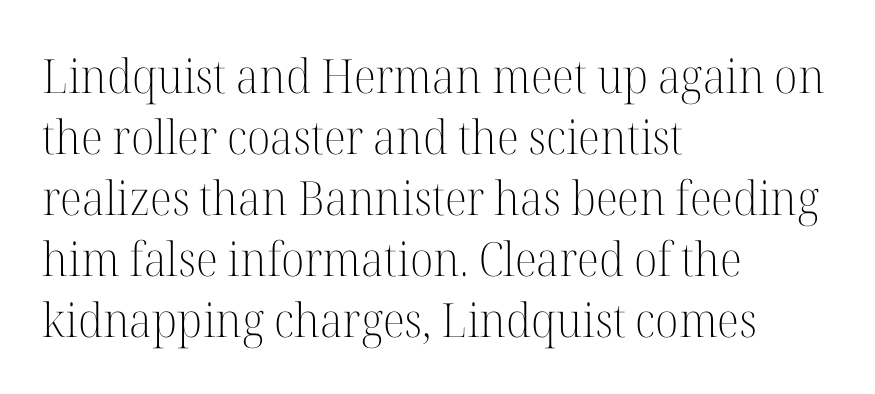
The image shows 47 px light serif type, upright; set left-aligned, normal line spacing (1.3x), normal letter spacing, not underlined; high stroke contrast and a medium x-height.
